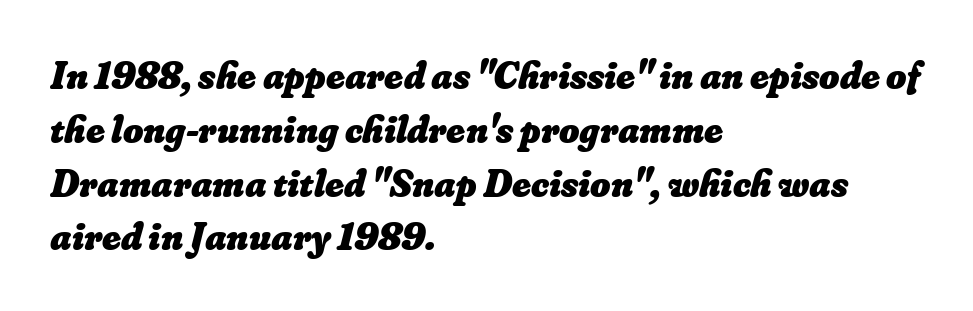
This sample is left-justified, so line endings fall wherever the words run out. You could call the tracking neutral — neither tight nor loose. Look at the stroke-to-counter ratio: heavy, a bold. Character widths vary here, with narrow letters taking less room than wide ones.
